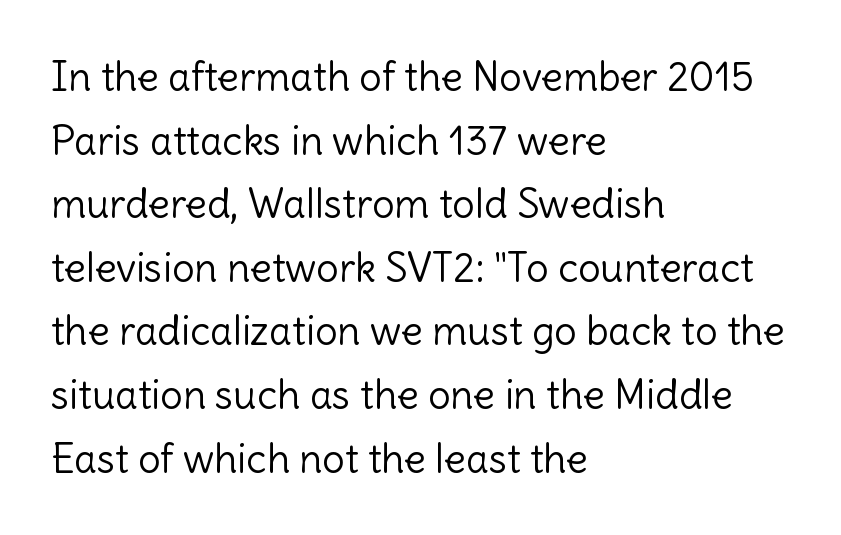
The image shows 40 px light sans-serif type, upright; set left-aligned, normal line spacing (1.59x), normal letter spacing, not underlined; a medium x-height.
